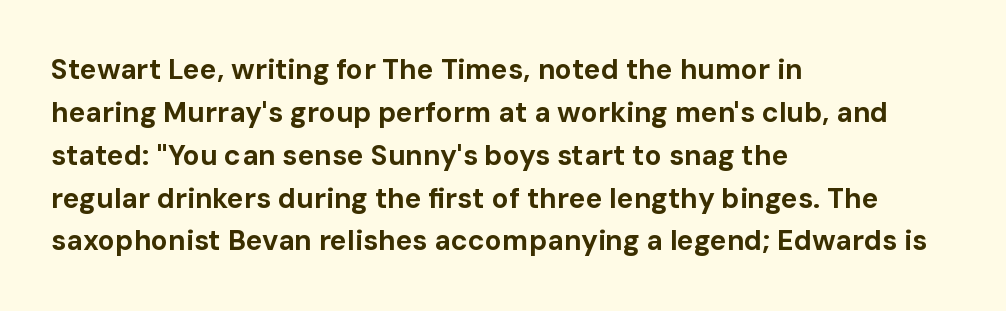
The image shows 28 px bold sans-serif type, upright; set left-aligned, normal line spacing (1.53x), normal letter spacing, not underlined; low stroke contrast and a medium x-height.
